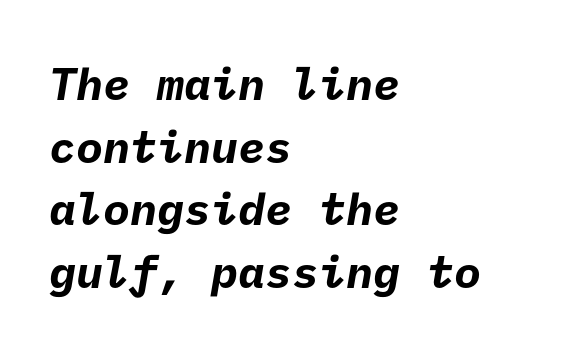
What's the leading like? Ordinary, nothing unusual. No word sits above an underline. A classic flush-left, rag-right setting is used for this passage. Each letter's strokes conclude bluntly, with no projecting serifs. Its strokes are broad and dark, the hallmark of bold type.
